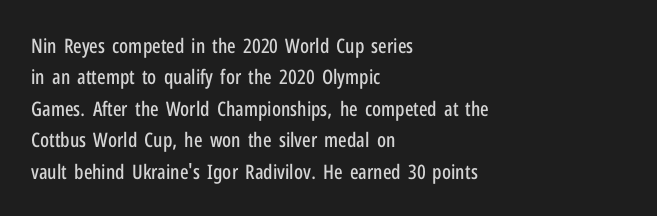
Compared with a centered layout, this one pins lines to the left instead. The space beneath each line is pristine and unruled. The passage shown stacks its lines at a standard gap. Do the letters lean? They stand straight. Spacing between characters is what you'd get straight out of the box.
